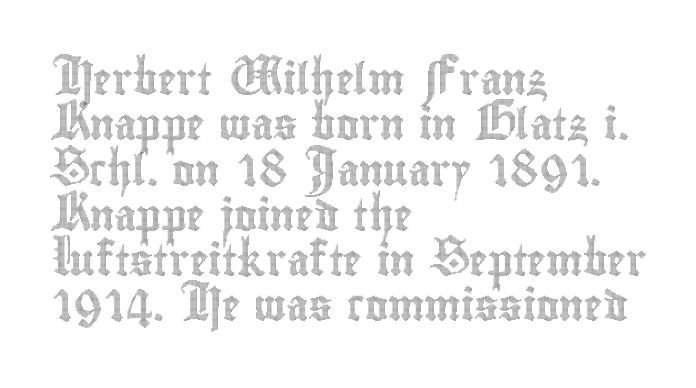
The image shows 31 px condensed type, upright; set left-aligned, normal line spacing (1.46x), normal letter spacing, not underlined; a small x-height.
